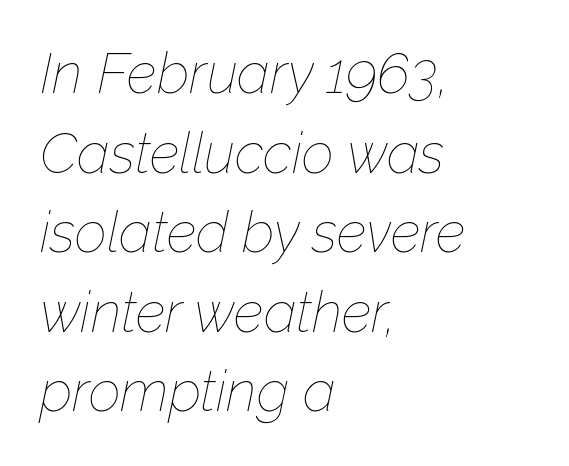
The image shows 56 px thin type, italic (leaning right); set left-aligned, normal line spacing (1.42x), normal letter spacing, not underlined; low stroke contrast and a medium x-height.
